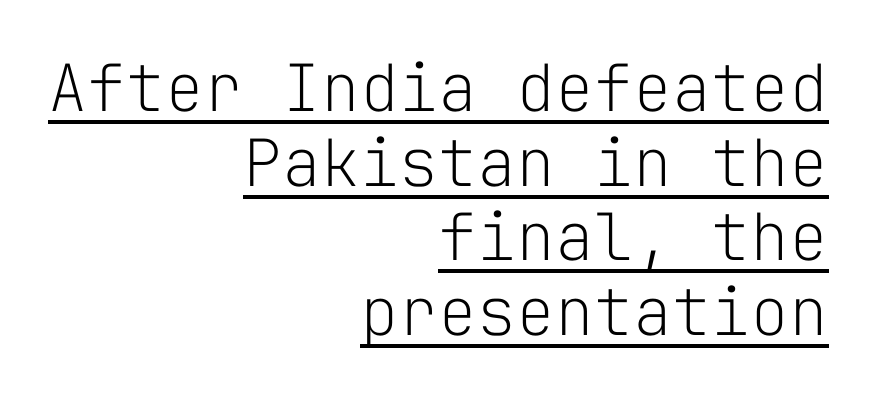
This sample has the even, mechanical cadence of fixed-width lettering. Look at the tracking — it's just the regular setting, nothing added. Compared with a flush-left layout, this one pins lines to the opposite, right side. No extra ink here — the face is not bold.
